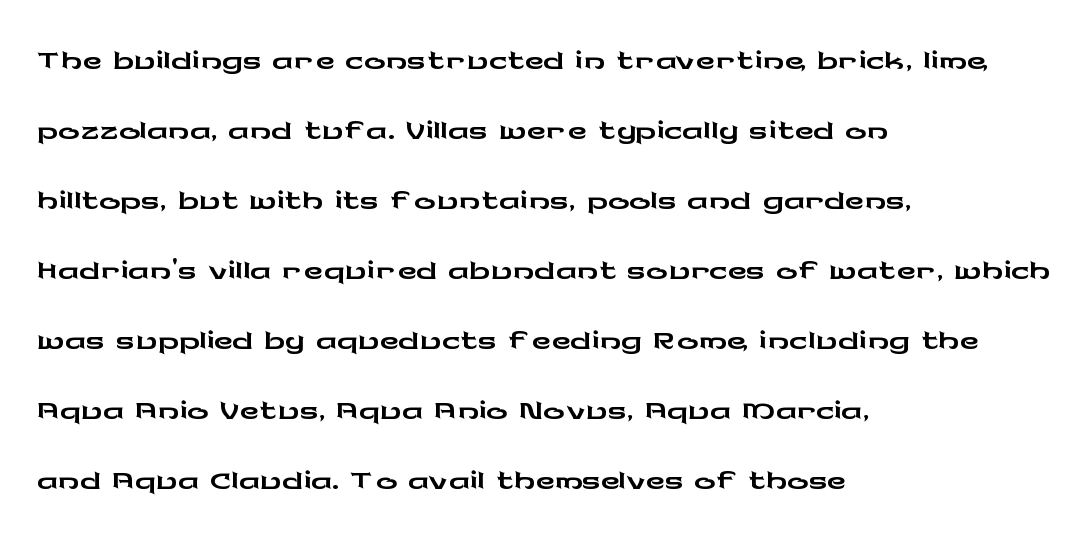
Line starts are locked; line ends wander. Unlike italic type, these characters show no tilt at all. A typesetter would call this zero additional tracking. The glyphs in this specimen are sans serif. Check under the words: just untouched page.
